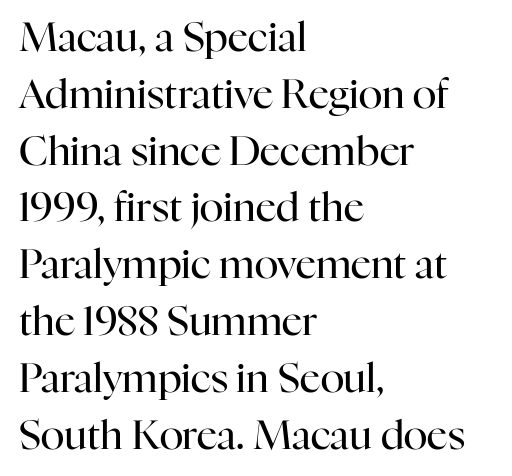
The image shows 40 px regular-weight serif type, upright; set left-aligned, normal line spacing (1.42x), normal letter spacing, not underlined; high stroke contrast and a medium x-height.
